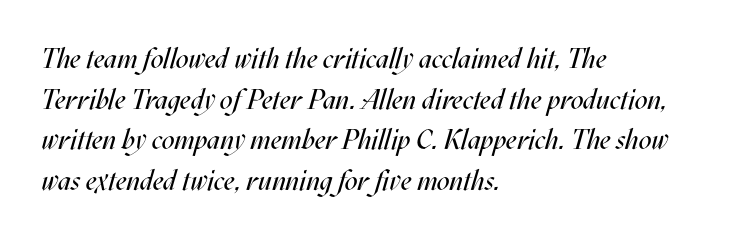
Short and long lines alike share a common starting point at left. Think of a printed novel: that variable character pitch is what you see here. Default kerning and tracking; the words read as compact shapes. Is the type slanted? Yes — the strokes lean at a clear angle.
